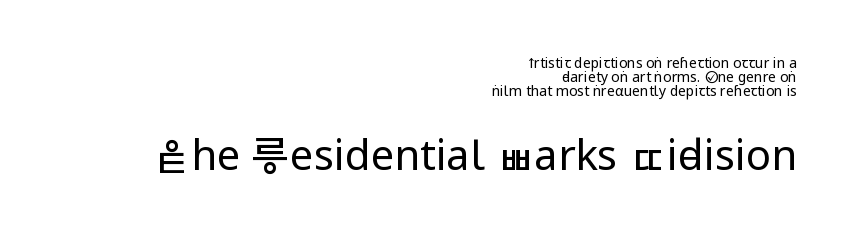
What kind of face is this? One without serifs — a sans. The rendering uses natural spacing where letterforms have individual widths. There is no visible air inserted between adjacent glyphs. Quick note: interline space is minimal. The lettering stays uniformly vertical, giving the passage a roman look. Stems and bowls with no extra thickness — not bold.
